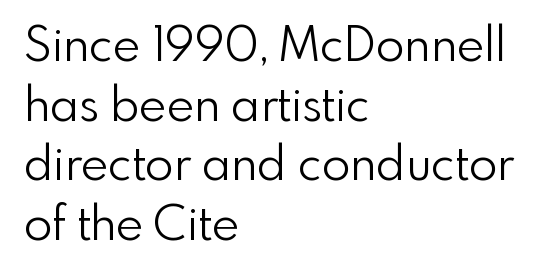
{"serif": "no", "italic": "no", "bold": "no", "weight": "light", "width": "normal", "x_height": "small", "monospaced": "no", "underline": "no", "align": "left", "line_spacing": "normal", "line_spacing_ratio": 1.27, "letter_spacing": "normal", "letter_spacing_em": 0.0, "glyph_px": 47}
